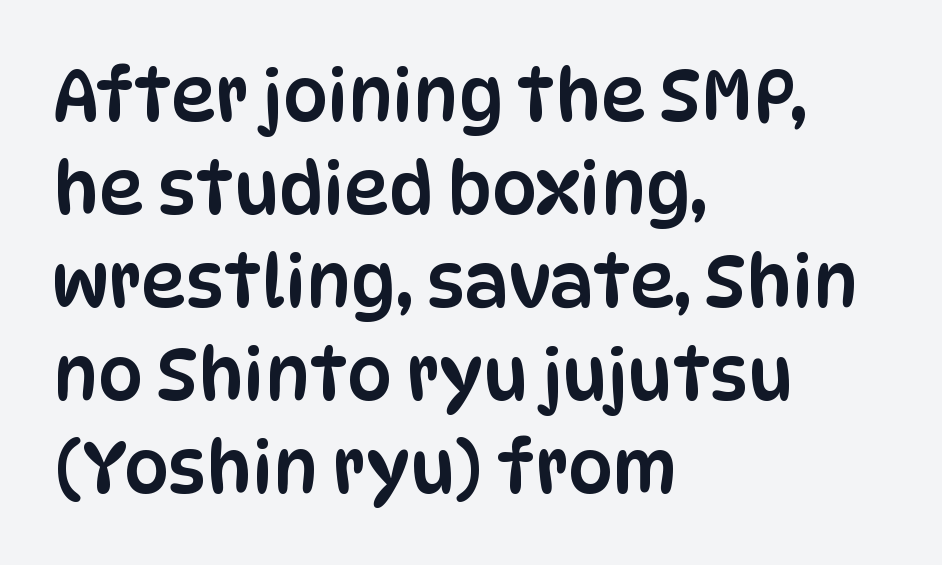
{"serif": "no", "italic": "no", "width": "condensed", "stroke_contrast": "low", "x_height": "large", "monospaced": "no", "underline": "no", "align": "left", "line_spacing": "normal", "line_spacing_ratio": 1.31, "letter_spacing": "normal", "letter_spacing_em": 0.0, "glyph_px": 71}
